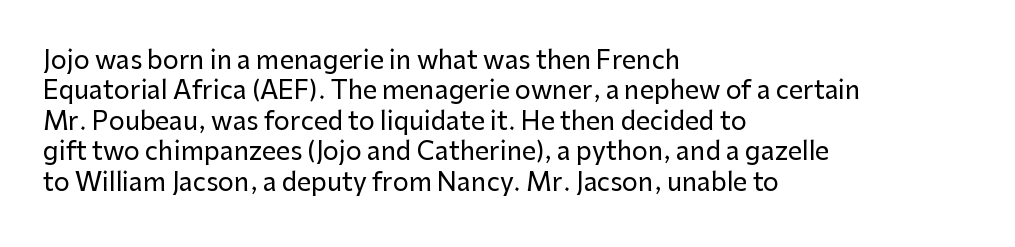
{"italic": "no", "underline": "no", "align": "left", "line_spacing_ratio": 1.22, "letter_spacing": "normal", "letter_spacing_em": 0.0, "glyph_px": 25}
